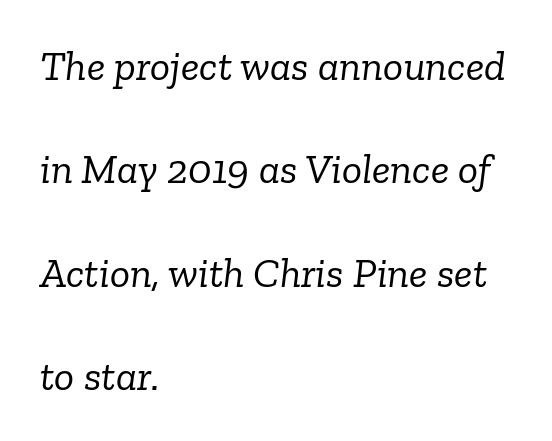
When letters slant like this, we call the style italic. The foot of each line stays bare and open. In terms of letterform style, serifs are clearly present. The type is set solid horizontally, with unmodified tracking. The weight would be labelled regular, book, light, or lighter still. Regarding leading, the lines here are spaced well apart.
